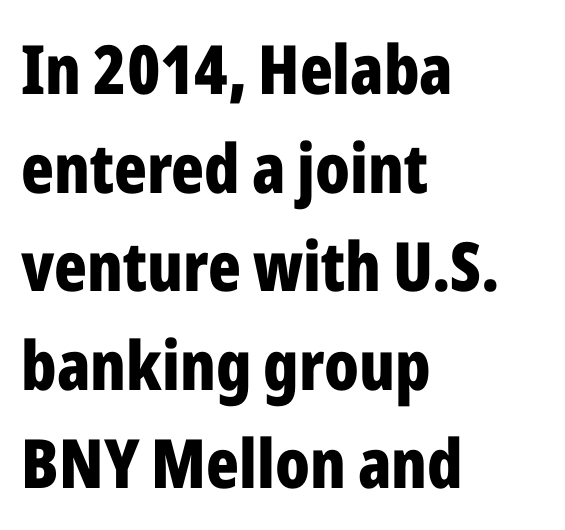
Q: Is the text bold? A: Yes.
Q: Is the text italic (slanted)? A: No, it is upright.
Q: Is the typeface a serif or a sans-serif typeface? A: Sans-serif.
Q: Is the text underlined? A: No.
Q: How is the paragraph aligned? A: Left-aligned.
Q: Is the spacing between letters normal or unusually wide? A: Normal.
Q: Is the spacing between lines tight, normal or loose? A: Normal.
Q: Width (condensed, normal, or wide)? A: Condensed.
Q: Stroke contrast? A: Low.
Q: x-height? A: Medium.
Q: Monospaced? A: No.
